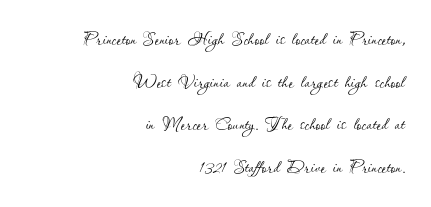
{"bold": "no", "underline": "no", "align": "right", "line_spacing_ratio": 1.85, "letter_spacing": "normal", "letter_spacing_em": 0.0, "glyph_px": 23}
